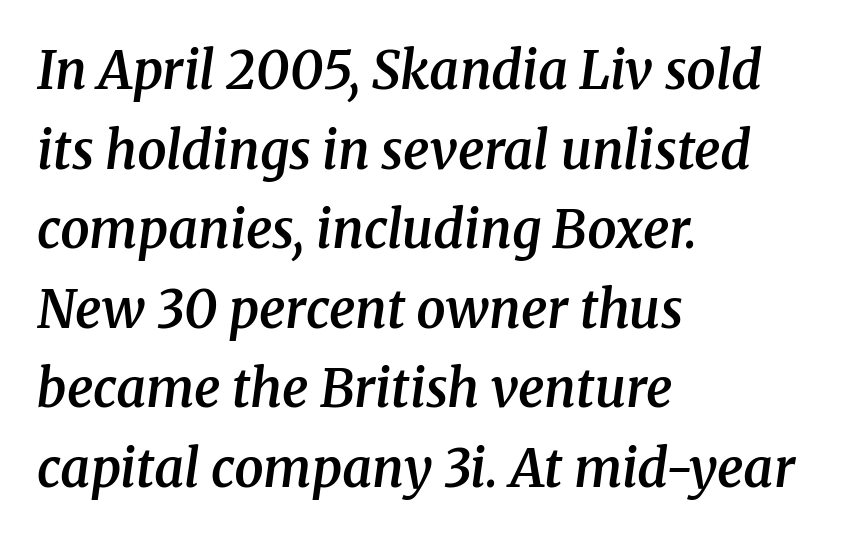
Q: Is the text bold? A: Semi-bold.
Q: Is the text italic (slanted)? A: Yes, it leans right by about 8 degrees.
Q: Is the typeface a serif or a sans-serif typeface? A: Serif.
Q: Is the text underlined? A: No.
Q: How is the paragraph aligned? A: Left-aligned.
Q: Is the spacing between letters normal or unusually wide? A: Normal.
Q: Is the spacing between lines tight, normal or loose? A: Normal.
Q: Width (condensed, normal, or wide)? A: Normal.
Q: Stroke contrast? A: Medium.
Q: x-height? A: Medium.
Q: Monospaced? A: No.
